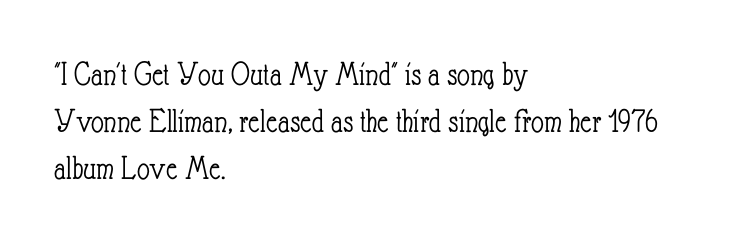
Q: Is the text bold? A: No.
Q: Is the text italic (slanted)? A: No, it is upright.
Q: Is the text underlined? A: No.
Q: How is the paragraph aligned? A: Left-aligned.
Q: Is the spacing between letters normal or unusually wide? A: Normal.
Q: Is the spacing between lines tight, normal or loose? A: Normal.
Q: Width (condensed, normal, or wide)? A: Condensed.
Q: Stroke contrast? A: Low.
Q: x-height? A: Small.
Q: Monospaced? A: No.
